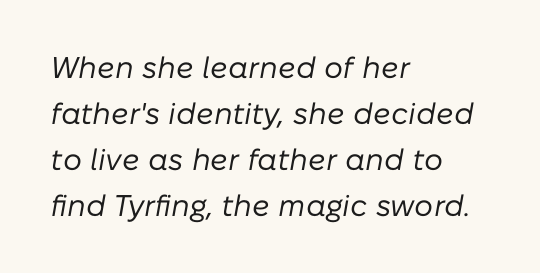
The image shows 30 px regular-weight type, italic (leaning right); set left-aligned, normal line spacing (1.53x), normal letter spacing, not underlined; low stroke contrast and a medium x-height.
